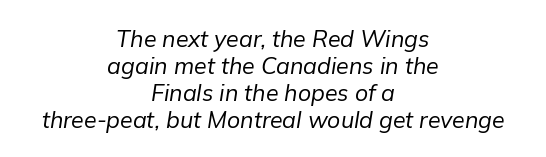
Posture: slanted. Spacing between characters is what you'd get straight out of the box. Weight: regular or lighter. The zone under the glyphs is completely vacant. Is the block centered? Yes — each line is placed symmetrically about the middle.
